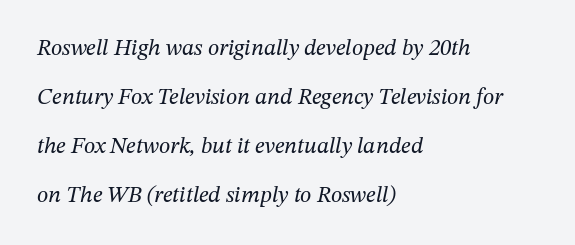
The image shows 23 px text type, italic (leaning right); set left-aligned, loose line spacing (2.13x), normal letter spacing, not underlined.
